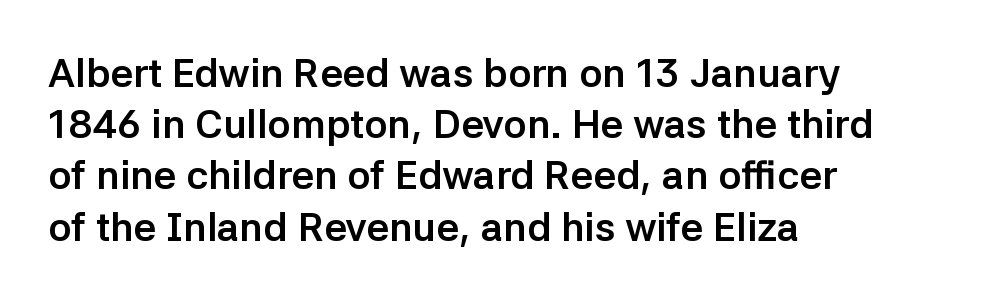
Posture: upright roman. Underlining? Definitely not there. The passage shown has conventional tracking throughout. Is the type bold? Yes — the strokes are clearly thick and heavy.
